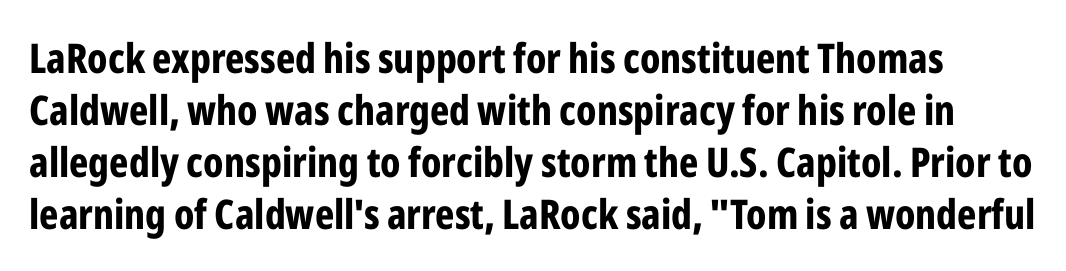
Q: Is the text bold? A: Yes.
Q: Is the text italic (slanted)? A: No, it is upright.
Q: Is the typeface a serif or a sans-serif typeface? A: Sans-serif.
Q: Is the text underlined? A: No.
Q: Is the spacing between letters normal or unusually wide? A: Normal.
Q: Is the spacing between lines tight, normal or loose? A: Normal.
Q: Width (condensed, normal, or wide)? A: Condensed.
Q: Stroke contrast? A: Low.
Q: x-height? A: Medium.
Q: Monospaced? A: No.
